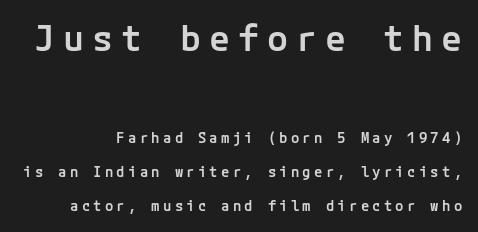
The image shows 35 px semibold sans-serif type, upright; set right-aligned, loose line spacing (2.43x), unusually wide letter spacing (+0.23 em), not underlined; the first (top) block is 2.5x larger; low stroke contrast and a medium x-height.
